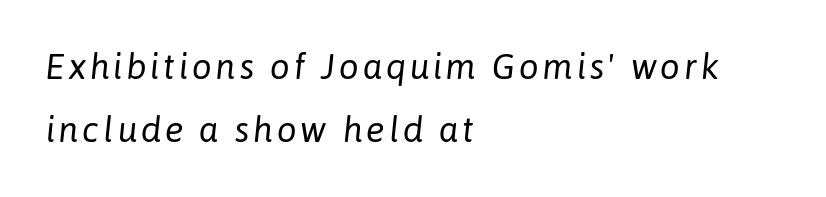
{"italic": "yes", "lean": "right", "slant_degrees": 6, "bold": "no", "weight": "regular", "width": "normal", "stroke_contrast": "low", "x_height": "medium", "monospaced": "no", "underline": "no", "align": "left", "line_spacing_ratio": 1.81, "glyph_px": 35}
